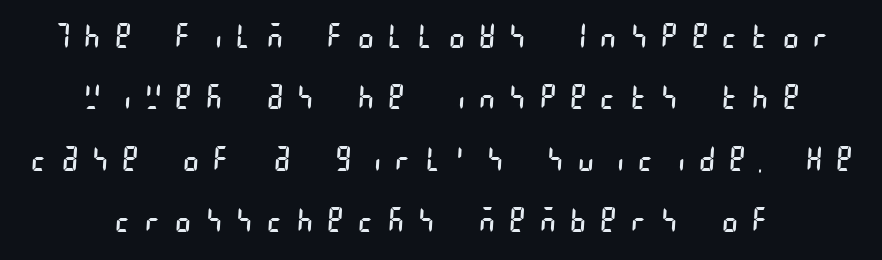
The image shows 32 px regular-weight, condensed sans-serif type; set centered, loose line spacing (1.92x), unusually wide letter spacing (+0.48 em), not underlined; low stroke contrast and a large x-height.
